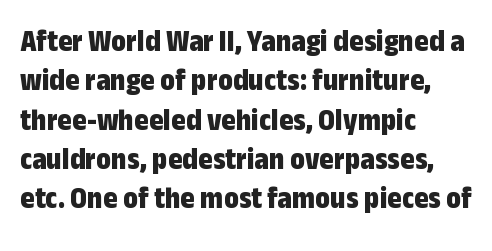
Q: Is the text bold? A: Yes.
Q: Is the text italic (slanted)? A: No, it is upright.
Q: Is the typeface a serif or a sans-serif typeface? A: Sans-serif.
Q: Is the text underlined? A: No.
Q: How is the paragraph aligned? A: Left-aligned.
Q: Is the spacing between letters normal or unusually wide? A: Normal.
Q: Is the spacing between lines tight, normal or loose? A: Normal.
Q: Width (condensed, normal, or wide)? A: Condensed.
Q: Stroke contrast? A: Low.
Q: x-height? A: Medium.
Q: Monospaced? A: No.
